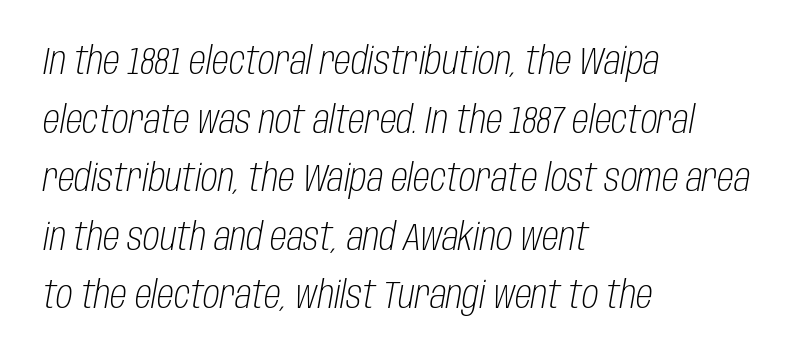
Q: Is the text bold? A: No.
Q: Is the text italic (slanted)? A: Yes, it leans right by about 10 degrees.
Q: Is the text underlined? A: No.
Q: How is the paragraph aligned? A: Left-aligned.
Q: Is the spacing between letters normal or unusually wide? A: Normal.
Q: Is the spacing between lines tight, normal or loose? A: Normal.
Q: Width (condensed, normal, or wide)? A: Condensed.
Q: Stroke contrast? A: Low.
Q: x-height? A: Large.
Q: Monospaced? A: No.
